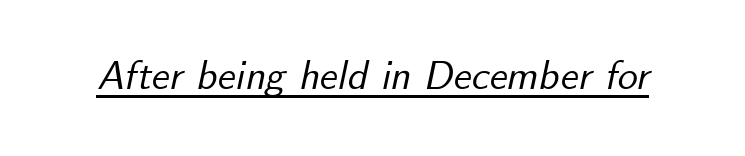
It's the slanting kind of type. Underlining? Definitely there. Spacing verdict: proportional, widths tailored to each character. Default kerning and tracking; the words read as compact shapes.
